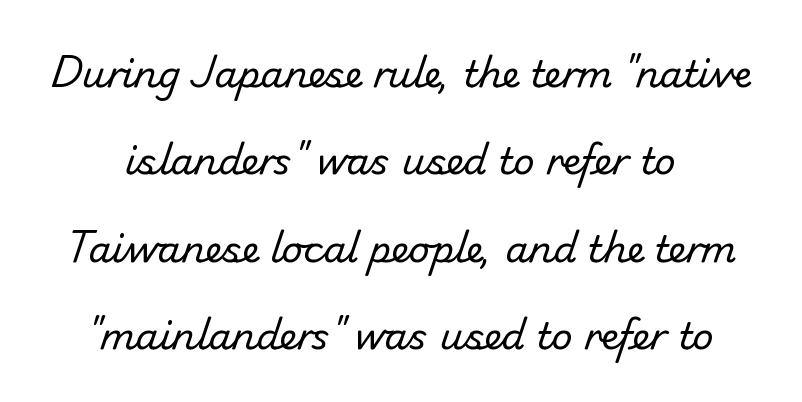
The image shows 37 px regular-weight sans-serif type; set loose line spacing (2.36x), normal letter spacing, not underlined; low stroke contrast and a small x-height.
